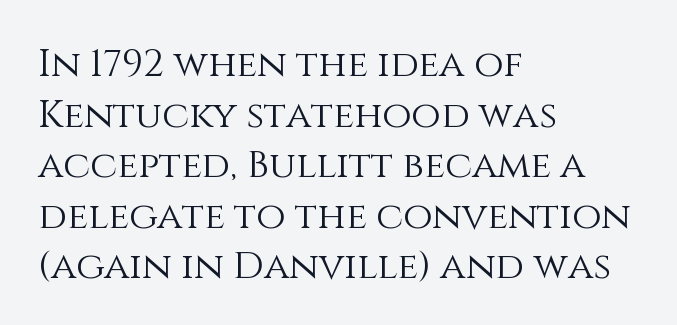
Q: Is the text bold? A: No.
Q: Is the text italic (slanted)? A: No, it is upright.
Q: Is the text underlined? A: No.
Q: How is the paragraph aligned? A: Left-aligned.
Q: Is the spacing between letters normal or unusually wide? A: Normal.
Q: Is the spacing between lines tight, normal or loose? A: Normal.
Q: Width (condensed, normal, or wide)? A: Normal.
Q: Stroke contrast? A: Medium.
Q: x-height? A: Large.
Q: Monospaced? A: No.
